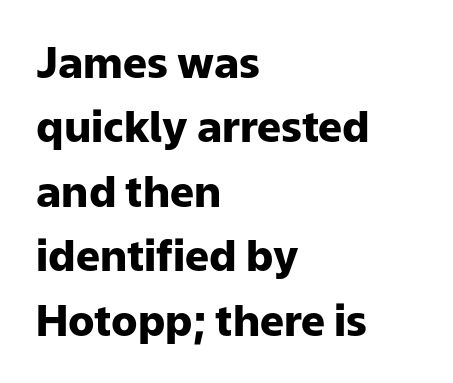
{"serif": "no", "italic": "no", "bold": "yes", "weight": "heavy", "width": "normal", "stroke_contrast": "low", "x_height": "medium", "monospaced": "no", "underline": "no", "align": "left", "line_spacing": "normal", "line_spacing_ratio": 1.5, "letter_spacing": "normal", "letter_spacing_em": 0.0, "glyph_px": 43}
